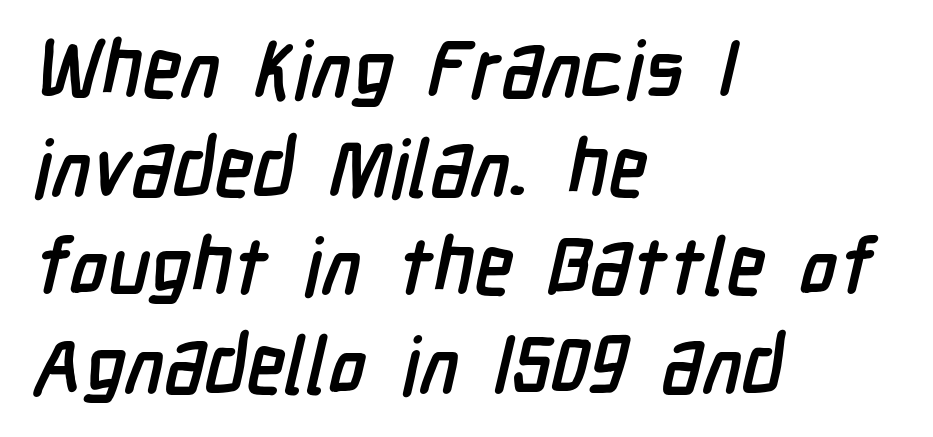
{"serif": "no", "bold": "yes", "weight": "semibold", "width": "condensed", "stroke_contrast": "low", "x_height": "medium", "monospaced": "no", "underline": "no", "align": "left", "line_spacing": "normal", "line_spacing_ratio": 1.25, "letter_spacing": "normal", "letter_spacing_em": 0.0, "glyph_px": 79}
